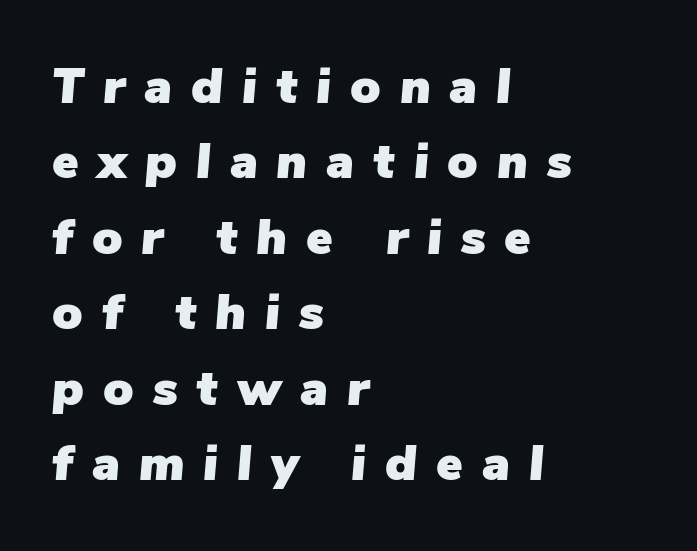
The image shows 50 px text type, italic (leaning right); set left-aligned, normal line spacing (1.51x), unusually wide letter spacing (+0.38 em), not underlined; low stroke contrast and a medium x-height.
